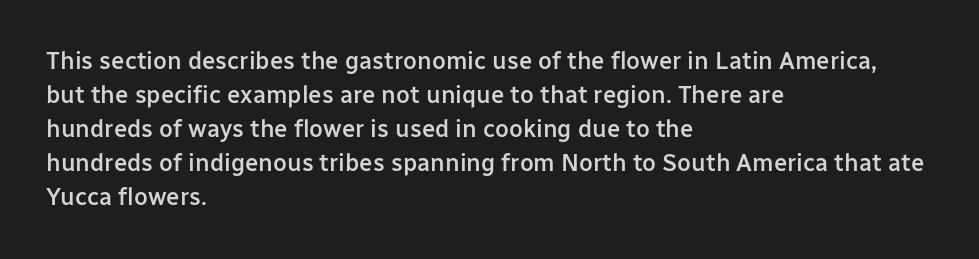
Bold? Not quite — semibold, heavier than regular but stopping short. Caption: standard tracking, unaltered. The setting favours the left margin, as ordinary paragraphs usually do. Leading matches the norm, producing a regular column. If you drew a line through each stem, it would be perfectly vertical. Bare-footed words on every line.
